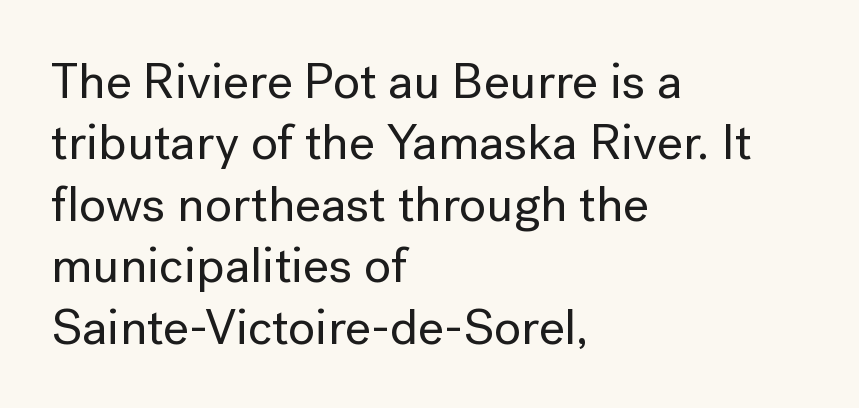
Q: Is the text italic (slanted)? A: No, it is upright.
Q: Is the typeface a serif or a sans-serif typeface? A: Sans-serif.
Q: Is the text underlined? A: No.
Q: How is the paragraph aligned? A: Left-aligned.
Q: Is the spacing between letters normal or unusually wide? A: Normal.
Q: Width (condensed, normal, or wide)? A: Normal.
Q: Stroke contrast? A: Low.
Q: x-height? A: Medium.
Q: Monospaced? A: No.
